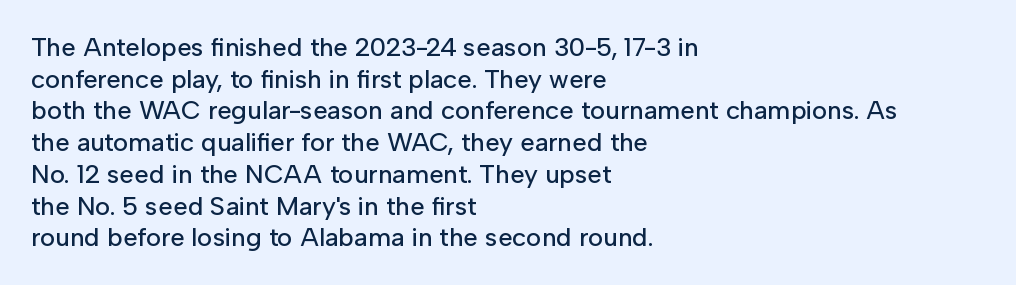
The lettering stays uniformly vertical, giving the passage a roman look. The baseline area is clear. The setting favours the left margin, as ordinary paragraphs usually do. These lines keep a tight, regular rhythm from letter to letter.
